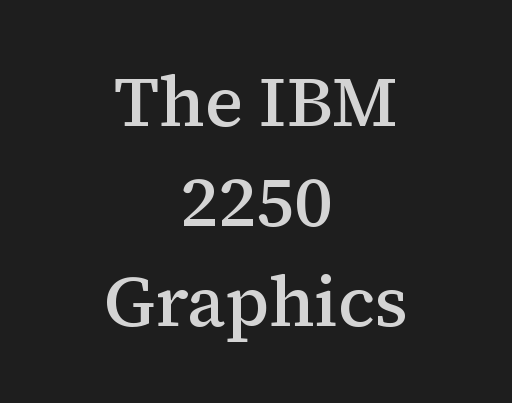
The image shows 71 px semibold serif type, upright; set centered, normal line spacing (1.41x), normal letter spacing, not underlined; medium stroke contrast and a medium x-height.
